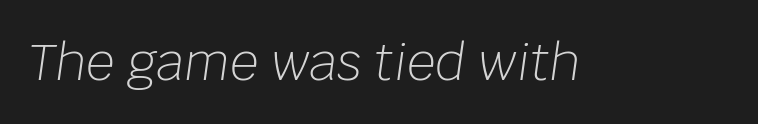
{"italic": "yes", "lean": "right", "slant_degrees": 8, "bold": "no", "weight": "light", "width": "normal", "stroke_contrast": "low", "x_height": "large", "monospaced": "no", "underline": "no", "letter_spacing": "normal", "letter_spacing_em": 0.0, "glyph_px": 50}
